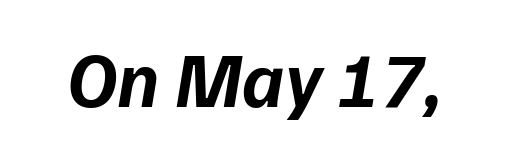
Nobody touched the tracking dial on this one. A typesetter would call this proportional, since set widths differ per character. Typographically, this falls in the sans-serif category. Underline: absent. Bold? Absolutely — the strokes are thick and heavy.
